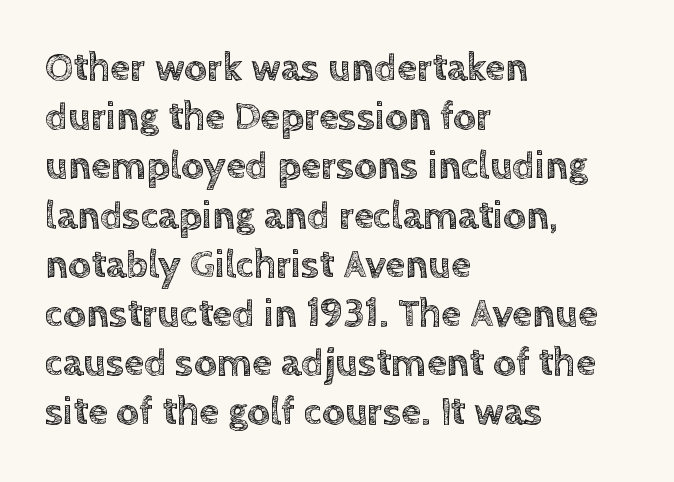
Q: Is the text italic (slanted)? A: No, it is upright.
Q: Is the text underlined? A: No.
Q: How is the paragraph aligned? A: Left-aligned.
Q: Is the spacing between letters normal or unusually wide? A: Normal.
Q: Width (condensed, normal, or wide)? A: Normal.
Q: x-height? A: Large.
Q: Monospaced? A: No.
